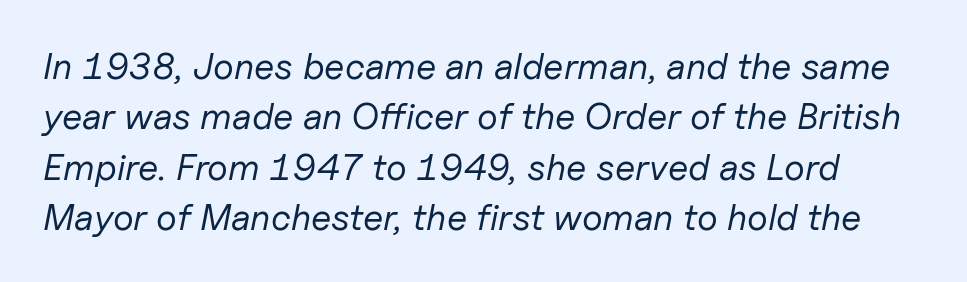
Q: Is the text bold? A: No.
Q: Is the text italic (slanted)? A: Yes, it leans right by about 11 degrees.
Q: Is the text underlined? A: No.
Q: Is the spacing between letters normal or unusually wide? A: Normal.
Q: Is the spacing between lines tight, normal or loose? A: Normal.
Q: Width (condensed, normal, or wide)? A: Normal.
Q: Stroke contrast? A: Low.
Q: x-height? A: Medium.
Q: Monospaced? A: No.
